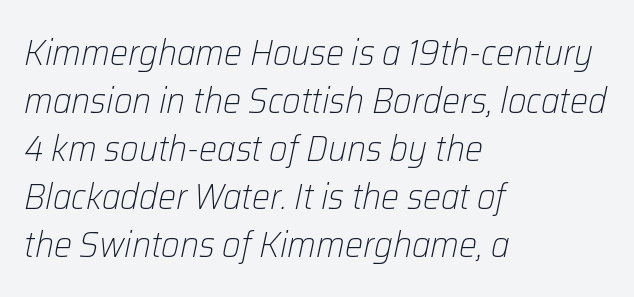
The rows are spaced the way most documents space them. In CSS terms this would be text-align: left. The font sits on the lighter half of the weight spectrum, regular included. Observe the ordinary spacing: letters are neighbours, not strangers. Varying glyph widths throughout — classic text-font behaviour.
